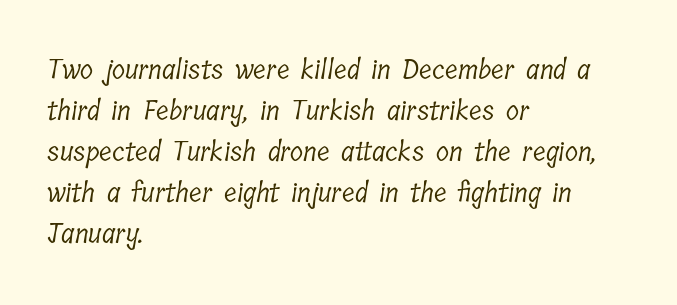
{"bold": "no", "underline": "no", "align": "left", "line_spacing": "normal", "line_spacing_ratio": 1.52, "letter_spacing": "normal", "letter_spacing_em": 0.0, "glyph_px": 27}
